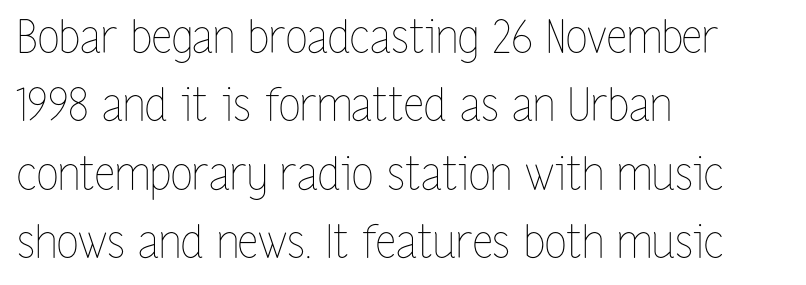
The passage is arranged the way most books set body copy — flush left. The gap between lines stays unmarked. Is this a fixed-width face? No — the glyphs have proportional, varying widths. The block of text has a typical density, with ordinary space between rows. The lettering holds an erect, upright posture throughout.
